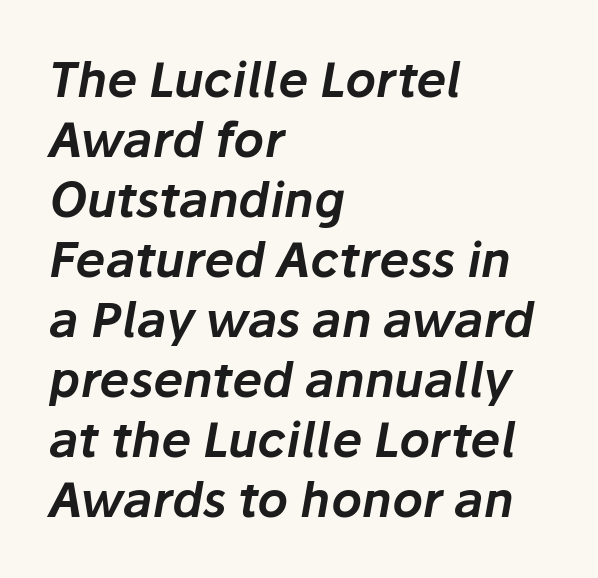
Q: Is the text italic (slanted)? A: Yes, it leans right by about 10 degrees.
Q: Is the text underlined? A: No.
Q: How is the paragraph aligned? A: Left-aligned.
Q: Is the spacing between letters normal or unusually wide? A: Normal.
Q: Is the spacing between lines tight, normal or loose? A: Normal.
Q: Width (condensed, normal, or wide)? A: Normal.
Q: Stroke contrast? A: Low.
Q: x-height? A: Medium.
Q: Monospaced? A: No.
